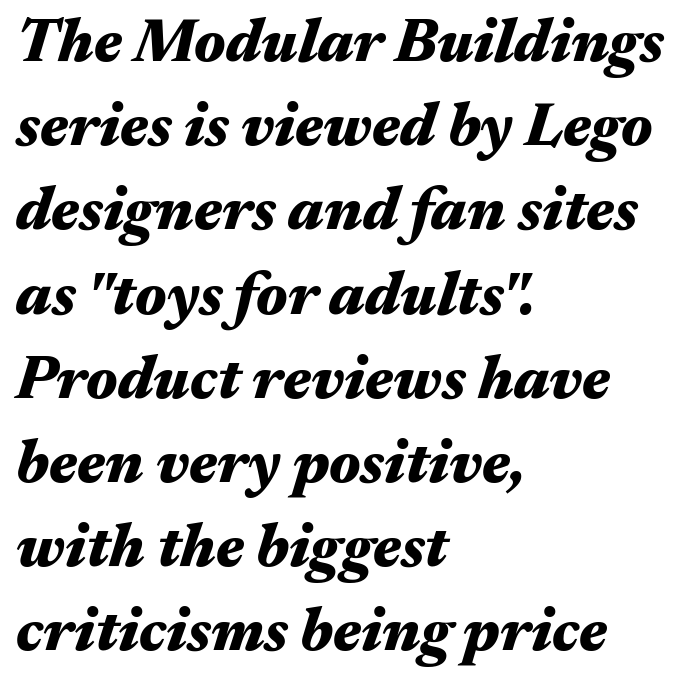
{"italic": "yes", "lean": "right", "slant_degrees": 17, "bold": "yes", "weight": "heavy", "width": "wide", "stroke_contrast": "medium", "x_height": "medium", "monospaced": "no", "underline": "no", "align": "left", "line_spacing": "normal", "line_spacing_ratio": 1.38, "letter_spacing": "normal", "letter_spacing_em": 0.0, "glyph_px": 61}
